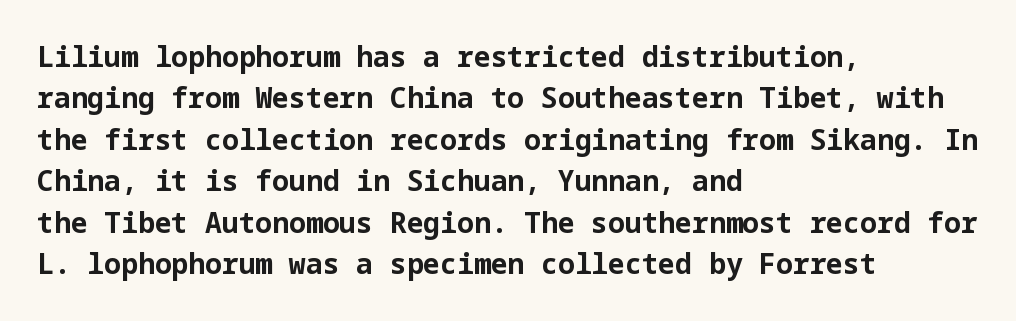
The strokes are fattened all the way to bold. Unlike a traditional serif, this face leaves its strokes unadorned. Decoration check: the copy has no underline. These lines are set flush left with a ragged right edge. A roman cut, with each character standing at attention. Interline gaps are of average width in this sample.
